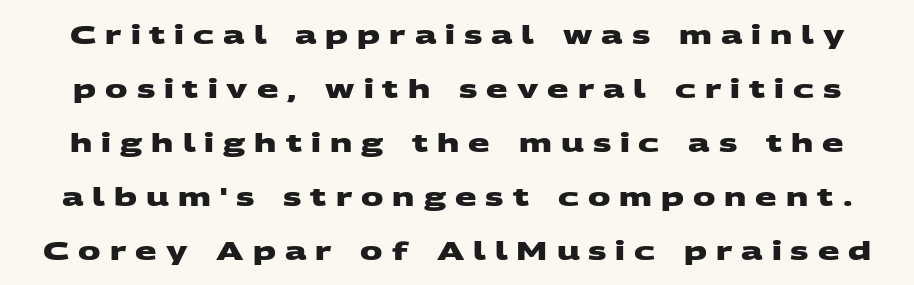
Notice how thick the strokes are: this is what a full bold looks like. Check the space under the baseline: it is left empty. Between one letter and the next there's a generous, obvious gap. The space between consecutive lines is lavish.
